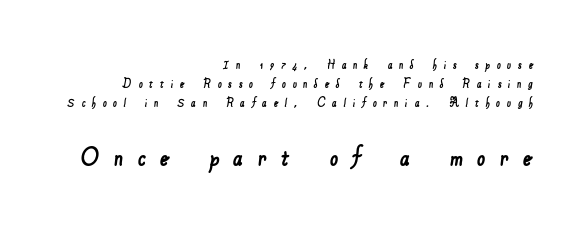
Here the second block reads like a headline and the first like body copy. Here the glyphs are tracked loosely, breaking word shapes into spaced letters. Honestly, there is no underline to notice here at all. Is this a sans? Yes — the strokes have no serifs. Teacher's note: observe the even right margin — that is flush-right alignment. The leading is moderate, giving the passage an even texture.
